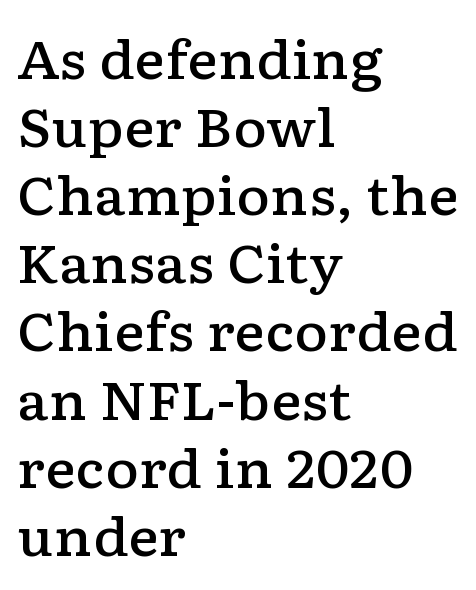
Q: Is the text bold? A: Semi-bold.
Q: Is the text italic (slanted)? A: No, it is upright.
Q: Is the typeface a serif or a sans-serif typeface? A: Serif.
Q: Is the text underlined? A: No.
Q: How is the paragraph aligned? A: Left-aligned.
Q: Is the spacing between letters normal or unusually wide? A: Normal.
Q: Is the spacing between lines tight, normal or loose? A: Normal.
Q: Width (condensed, normal, or wide)? A: Wide.
Q: Stroke contrast? A: Low.
Q: x-height? A: Medium.
Q: Monospaced? A: No.
